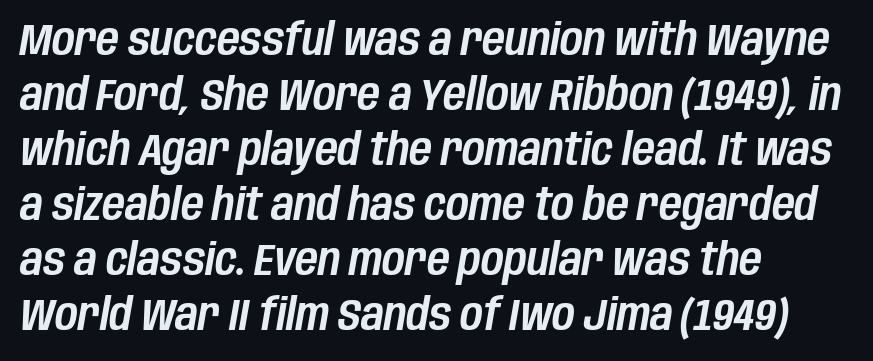
In terms of posture, this sample is oblique. Is this a fixed-width face? No — the glyphs have proportional, varying widths. Has an underline been added? It has not. The line-height multiplier appears to be the usual default. Here the glyphs are tracked normally, forming tight word shapes.
